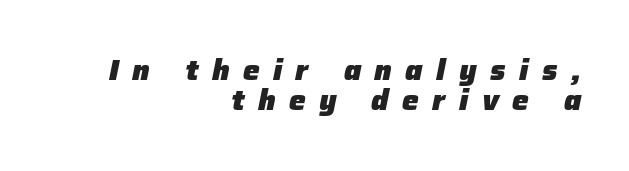
{"italic": "yes", "lean": "right", "slant_degrees": 12, "bold": "yes", "weight": "heavy", "width": "normal", "stroke_contrast": "low", "x_height": "medium", "monospaced": "no", "underline": "no", "align": "right", "line_spacing": "tight", "line_spacing_ratio": 1.07, "letter_spacing": "wide", "letter_spacing_em": 0.48, "glyph_px": 28}
